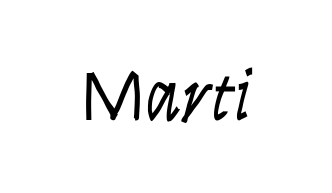
Here the glyphs are tracked normally, forming tight word shapes. Looks like regular typesetting: each glyph gets only the width it needs. Caption: face not bold, strokes unweighted. In terms of letterform style, serifs are entirely absent.
